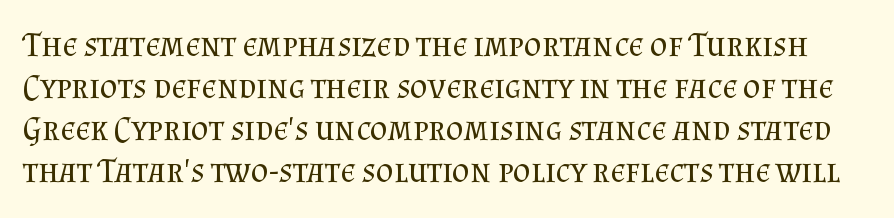
The image shows 34 px regular-weight serif type, upright; set line spacing 1.24x, normal letter spacing, not underlined; medium stroke contrast and a small x-height.
